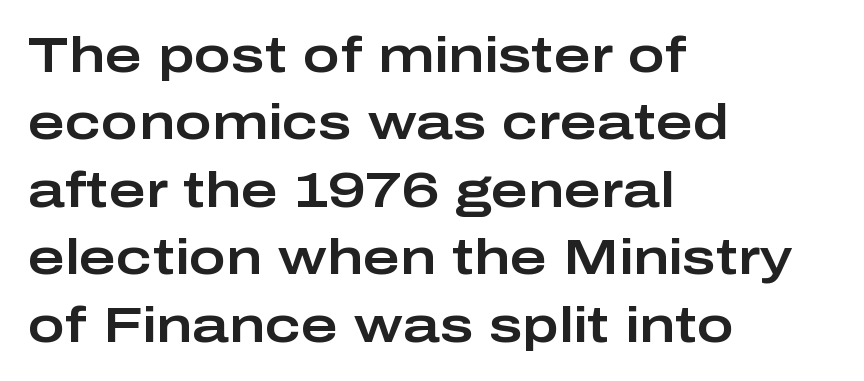
{"serif": "no", "italic": "no", "width": "wide", "stroke_contrast": "low", "x_height": "medium", "monospaced": "no", "underline": "no", "align": "left", "line_spacing": "normal", "line_spacing_ratio": 1.35, "letter_spacing": "normal", "letter_spacing_em": 0.0, "glyph_px": 50}
